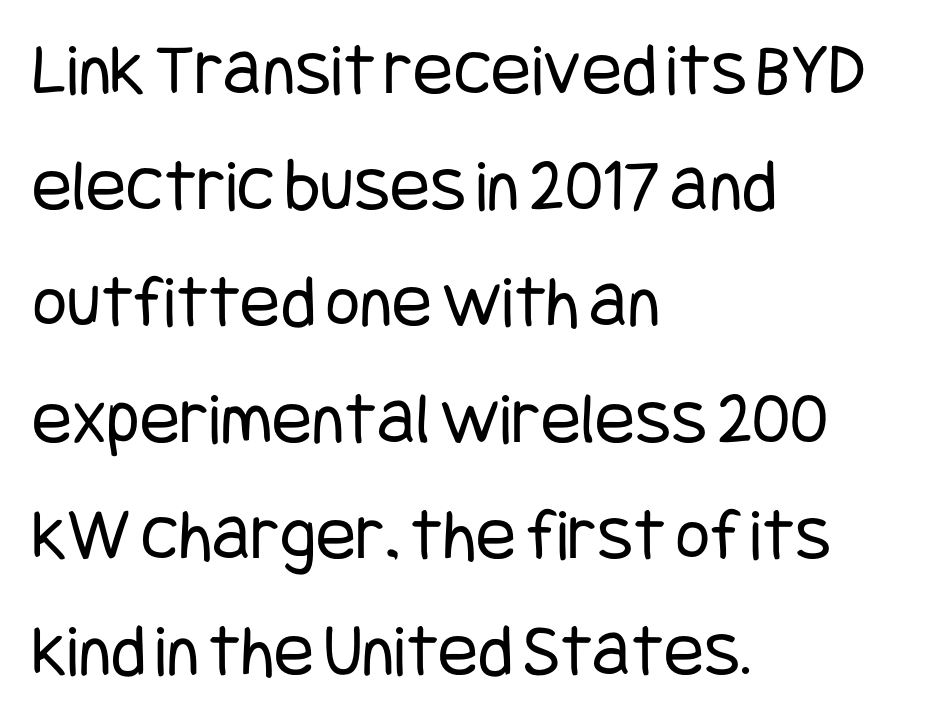
The typography opts for an upright posture over an oblique one. The line texture is even and compact thanks to regular tracking. The rows are spaced the way most documents space them. Plain, unruled lines of type. These lines are composed in type without serifs. These lines are set flush left with a ragged right edge.
